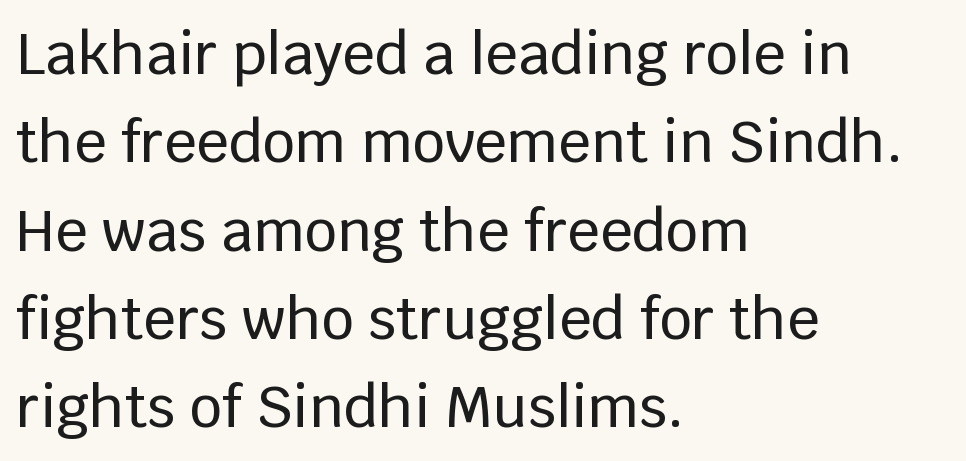
{"serif": "no", "italic": "no", "width": "normal", "stroke_contrast": "low", "x_height": "large", "monospaced": "no", "underline": "no", "align": "left", "line_spacing": "normal", "line_spacing_ratio": 1.55, "letter_spacing": "normal", "letter_spacing_em": 0.0, "glyph_px": 57}
